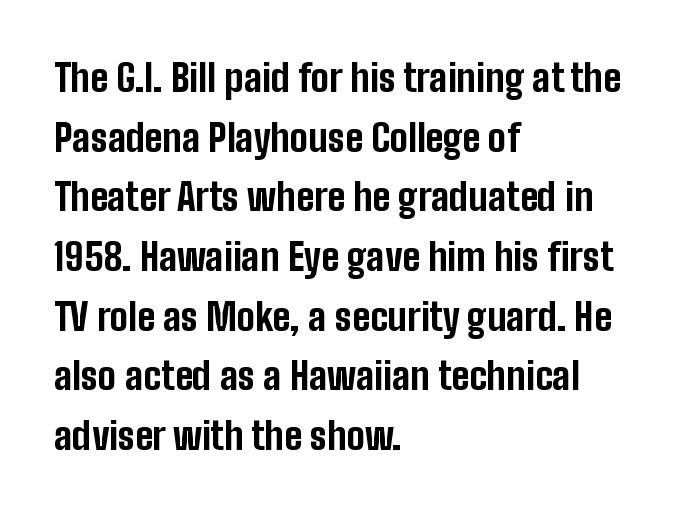
The image shows 38 px bold, condensed sans-serif type, upright; set left-aligned, normal line spacing (1.57x), normal letter spacing, not underlined; low stroke contrast and a medium x-height.
